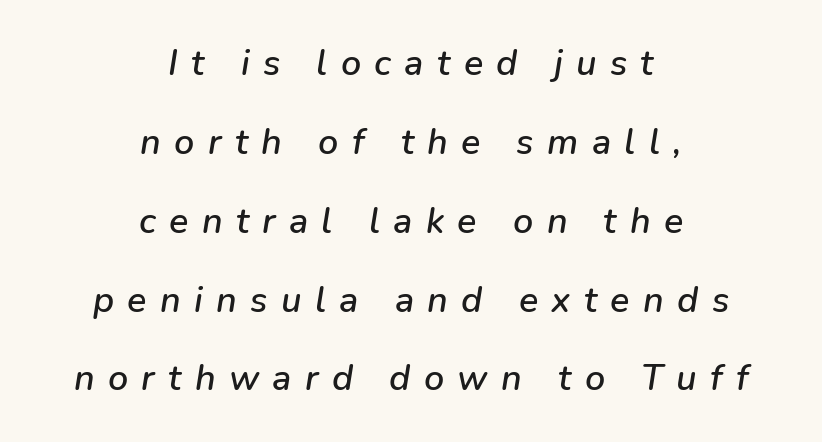
Q: Is the text italic (slanted)? A: Yes, it leans right by about 9 degrees.
Q: Is the text underlined? A: No.
Q: How is the paragraph aligned? A: Centered.
Q: Is the spacing between letters normal or unusually wide? A: Unusually wide.
Q: Is the spacing between lines tight, normal or loose? A: Loose.
Q: Width (condensed, normal, or wide)? A: Normal.
Q: Stroke contrast? A: Low.
Q: x-height? A: Medium.
Q: Monospaced? A: No.
